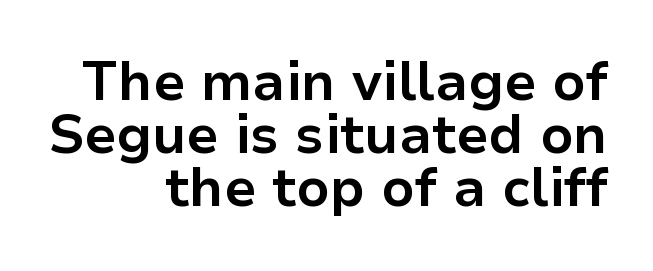
Vertical strokes here are truly vertical. Think of a printed novel: that variable character pitch is what you see here. The passage shown is not underscored anywhere. There is no visible air inserted between adjacent glyphs.
